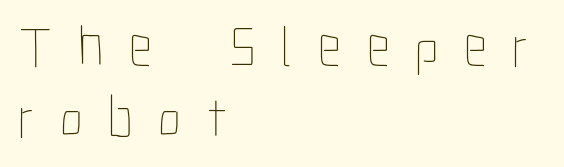
The image shows 58 px thin, condensed type, upright; set left-aligned, line spacing 1.23x, unusually wide letter spacing (+0.44 em), not underlined; low stroke contrast and a medium x-height.
